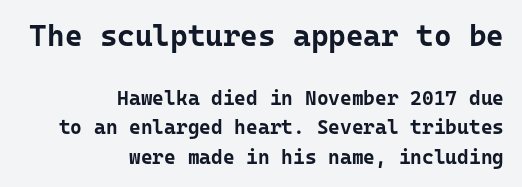
Q: Is the text bold? A: Yes.
Q: Is the text italic (slanted)? A: No, it is upright.
Q: Is the typeface a serif or a sans-serif typeface? A: Sans-serif.
Q: Is the text underlined? A: No.
Q: How is the paragraph aligned? A: Right-aligned.
Q: Is the spacing between letters normal or unusually wide? A: Normal.
Q: Is the spacing between lines tight, normal or loose? A: Normal.
Q: Which block of text is set in a larger size, the first (top) or the second (bottom)? A: The first (top) one.
Q: Width (condensed, normal, or wide)? A: Normal.
Q: Stroke contrast? A: Low.
Q: x-height? A: Medium.
Q: Monospaced? A: Yes.
